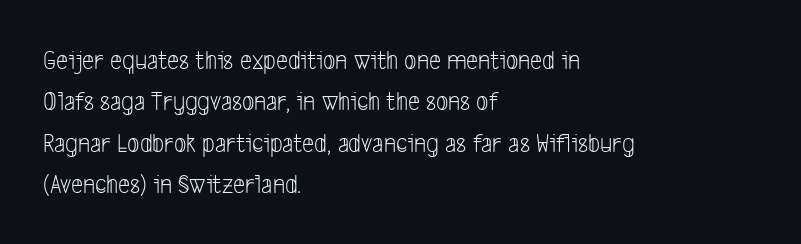
Q: Is the text bold? A: No.
Q: Is the text underlined? A: No.
Q: How is the paragraph aligned? A: Left-aligned.
Q: Is the spacing between letters normal or unusually wide? A: Normal.
Q: Is the spacing between lines tight, normal or loose? A: Normal.
